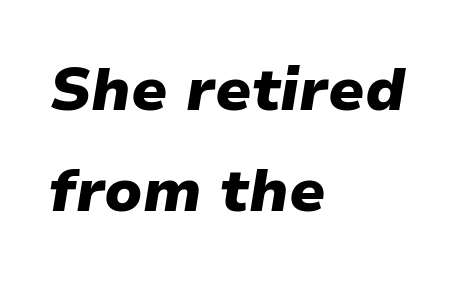
The image shows 60 px heavy type, italic (leaning right); set left-aligned, normal line spacing (1.68x), normal letter spacing, not underlined; low stroke contrast and a medium x-height.
